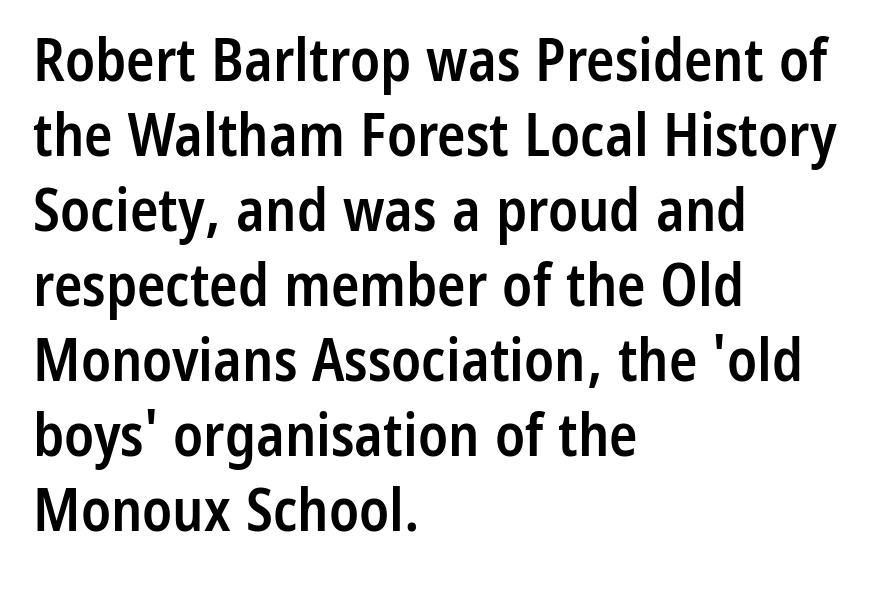
The image shows 59 px semibold, condensed sans-serif type, upright; set left-aligned, normal line spacing (1.27x), normal letter spacing, not underlined; low stroke contrast and a medium x-height.
